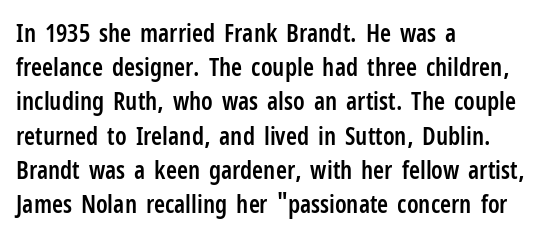
Q: Is the text bold? A: Semi-bold.
Q: Is the text italic (slanted)? A: No, it is upright.
Q: Is the text underlined? A: No.
Q: How is the paragraph aligned? A: Left-aligned.
Q: Is the spacing between letters normal or unusually wide? A: Normal.
Q: Is the spacing between lines tight, normal or loose? A: Normal.
